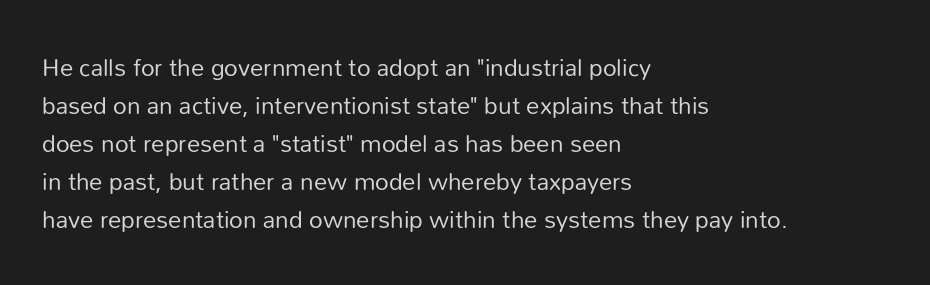
The image shows 24 px text type, upright; set left-aligned, normal line spacing (1.58x), normal letter spacing, not underlined.
